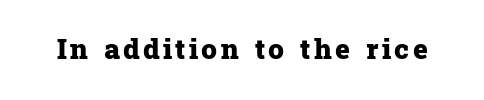
This is the regular roman posture of the typeface. Unmarked baselines from the first word to the last. Notice how thick the strokes are: this is what a full bold looks like. Unlike a clean sans, this face finishes its strokes with serifs. The passage shown is typed in a proportional face where columns would drift.
